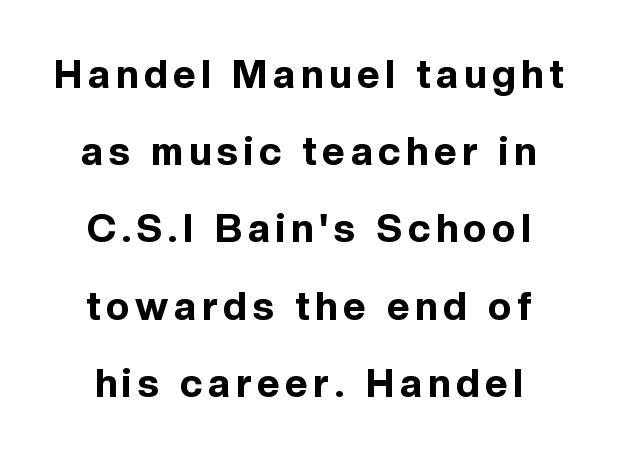
Unmarked baselines from the first word to the last. Is this a sans? Yes — the strokes have no serifs. A great deal of white space separates one row of letters from the next. Note the varied advance widths — an 'i' is clearly narrower than an 'm'. Each glyph is drawn with heavy, bold strokes.
